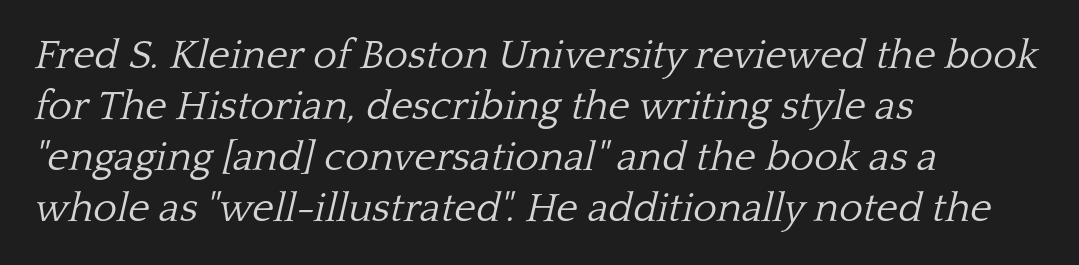
The image shows 41 px light serif type, italic (leaning right); set left-aligned, line spacing 1.24x, normal letter spacing, not underlined; low stroke contrast and a medium x-height.
